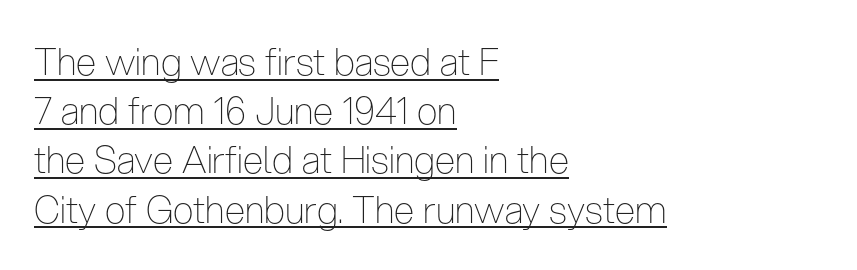
When letters stand straight like this, we call the style roman or upright. The string is rendered with underlining switched on. Is this a sans? Yes — the strokes have no serifs. Words appear dense and cohesive because spacing is normal. Stroke thickness stays within the range of a standard reading face or lighter. The lines in this sample share a left origin and differ only in where they stop.
